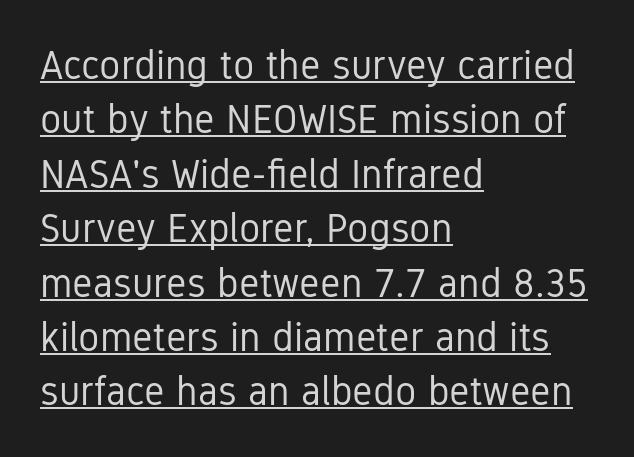
The image shows 40 px regular-weight, condensed sans-serif type, upright; set left-aligned, normal line spacing (1.36x), normal letter spacing, underlined; low stroke contrast and a medium x-height.
